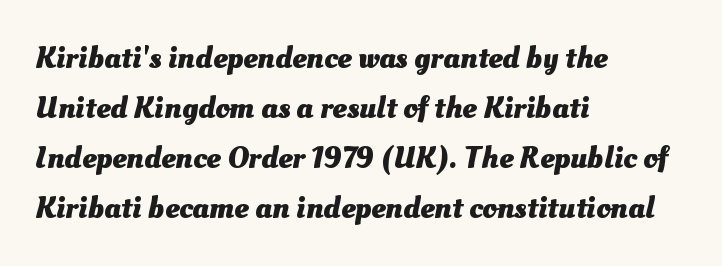
The passage shown is not underscored anywhere. Teacher's note: observe the even left margin — that is flush-left alignment. Leading: standard. The letters are bold, with thick, heavy strokes. Default kerning and tracking; the words read as compact shapes. Varying glyph widths throughout — classic text-font behaviour.
